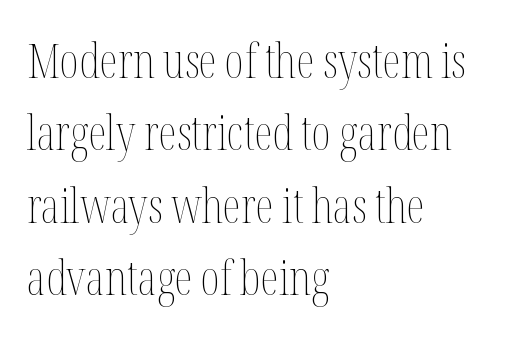
{"italic": "no", "bold": "no", "weight": "thin", "width": "condensed", "stroke_contrast": "medium", "x_height": "medium", "monospaced": "no", "underline": "no", "align": "left", "line_spacing": "normal", "line_spacing_ratio": 1.54, "letter_spacing": "normal", "letter_spacing_em": 0.0, "glyph_px": 47}
